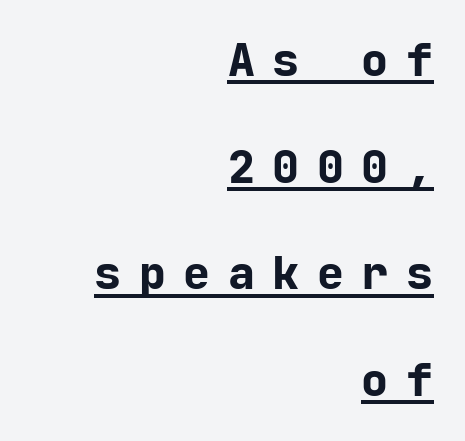
{"serif": "no", "italic": "no", "bold": "yes", "weight": "bold", "width": "normal", "stroke_contrast": "low", "x_height": "medium", "monospaced": "yes", "underline": "yes", "align": "right", "line_spacing": "loose", "line_spacing_ratio": 2.37, "letter_spacing": "wide", "letter_spacing_em": 0.39, "glyph_px": 45}
